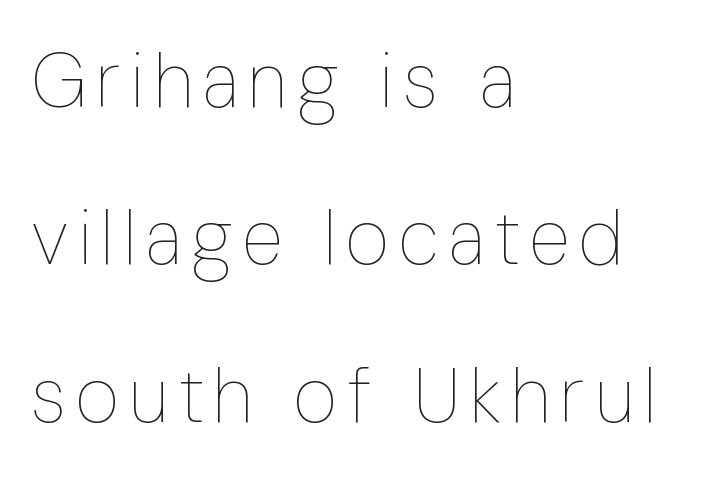
The weight would be labelled regular, book, light, or lighter still. The lettering holds an erect, upright posture throughout. Do the characters align in a grid? No, the font is proportional. Regarding leading, the lines here are spaced well apart.
